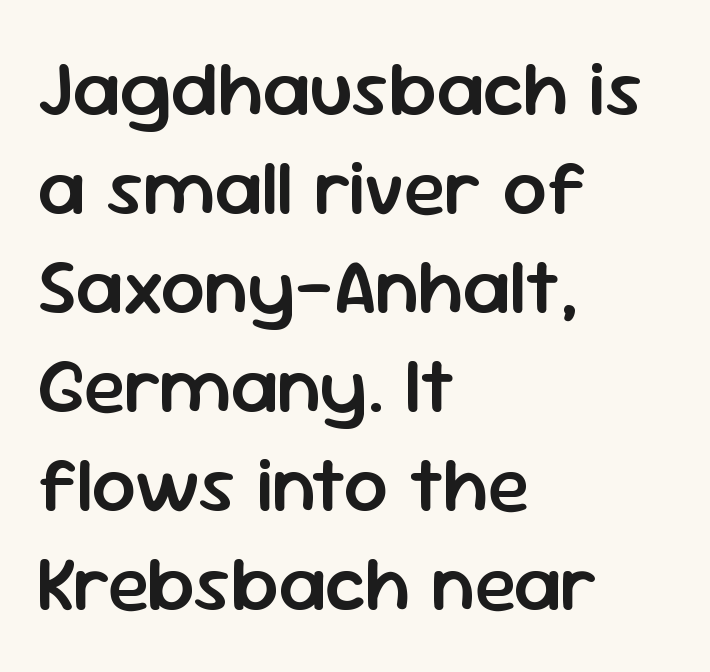
Q: Is the text bold? A: Semi-bold.
Q: Is the text italic (slanted)? A: No, it is upright.
Q: Is the typeface a serif or a sans-serif typeface? A: Sans-serif.
Q: Is the text underlined? A: No.
Q: How is the paragraph aligned? A: Left-aligned.
Q: Is the spacing between letters normal or unusually wide? A: Normal.
Q: Is the spacing between lines tight, normal or loose? A: Normal.
Q: Width (condensed, normal, or wide)? A: Normal.
Q: Stroke contrast? A: Low.
Q: x-height? A: Medium.
Q: Monospaced? A: No.
